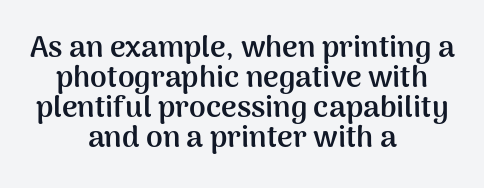
Q: Is the text bold? A: Yes.
Q: Is the text italic (slanted)? A: No, it is upright.
Q: Is the typeface a serif or a sans-serif typeface? A: Sans-serif.
Q: Is the text underlined? A: No.
Q: How is the paragraph aligned? A: Centered.
Q: Is the spacing between letters normal or unusually wide? A: Normal.
Q: Is the spacing between lines tight, normal or loose? A: Tight.
Q: Width (condensed, normal, or wide)? A: Normal.
Q: Stroke contrast? A: Medium.
Q: x-height? A: Medium.
Q: Monospaced? A: No.
